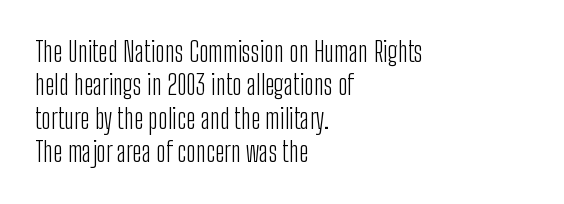
Q: Is the text bold? A: No.
Q: Is the text italic (slanted)? A: No, it is upright.
Q: Is the text underlined? A: No.
Q: How is the paragraph aligned? A: Left-aligned.
Q: Is the spacing between letters normal or unusually wide? A: Normal.
